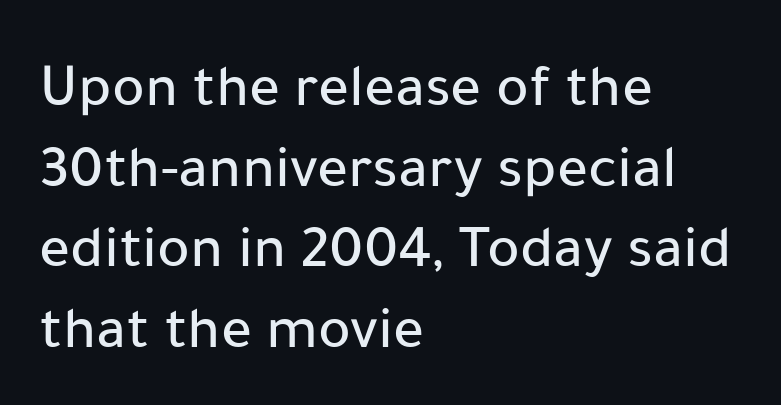
The passage shown has conventional tracking throughout. A roman cut, with each character standing at attention. Each letter keeps its own natural width here, so spacing adapts to shape. All the whitespace from short lines collects on the right. The designer left line spacing at the default. Rule under the text: the space is simply empty.
